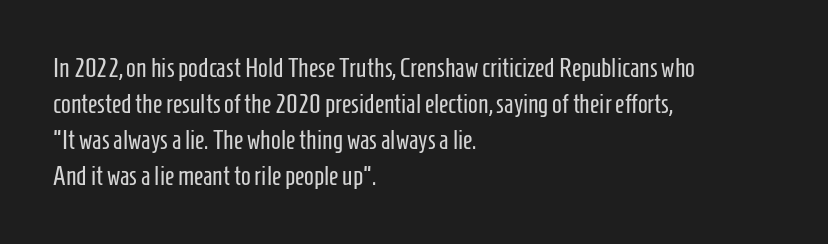
Q: Is the text bold? A: No.
Q: Is the text italic (slanted)? A: No, it is upright.
Q: Is the text underlined? A: No.
Q: How is the paragraph aligned? A: Left-aligned.
Q: Is the spacing between letters normal or unusually wide? A: Normal.
Q: Is the spacing between lines tight, normal or loose? A: Normal.
